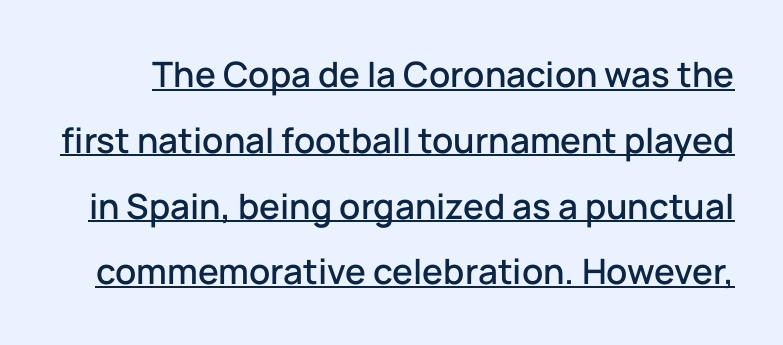
{"serif": "no", "italic": "no", "width": "normal", "stroke_contrast": "low", "x_height": "medium", "monospaced": "no", "underline": "yes", "line_spacing_ratio": 1.88, "letter_spacing": "normal", "letter_spacing_em": 0.0, "glyph_px": 35}
